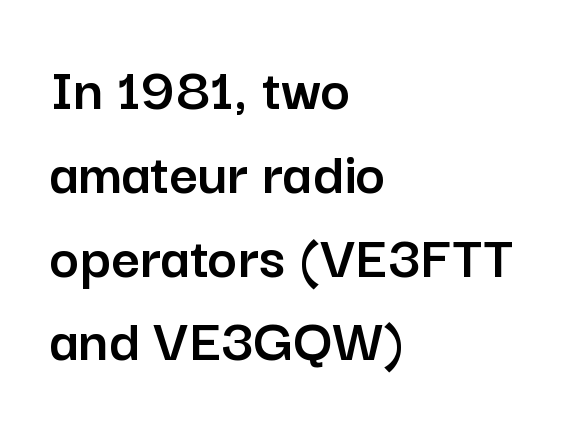
Q: Is the text italic (slanted)? A: No, it is upright.
Q: Is the typeface a serif or a sans-serif typeface? A: Sans-serif.
Q: Is the text underlined? A: No.
Q: How is the paragraph aligned? A: Left-aligned.
Q: Is the spacing between letters normal or unusually wide? A: Normal.
Q: Is the spacing between lines tight, normal or loose? A: Normal.
Q: Width (condensed, normal, or wide)? A: Normal.
Q: Stroke contrast? A: Low.
Q: x-height? A: Medium.
Q: Monospaced? A: No.
